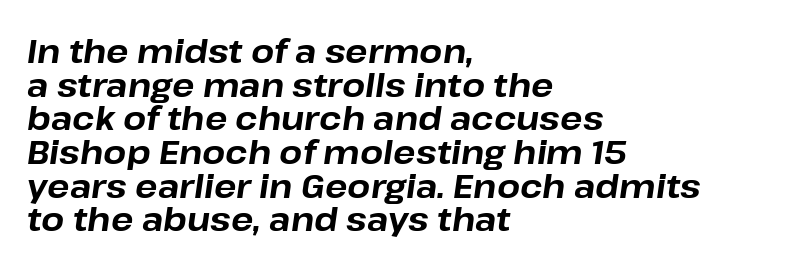
The image shows 33 px bold type, italic (leaning right); set left-aligned, tight line spacing (1.02x), normal letter spacing, not underlined; low stroke contrast and a medium x-height.
